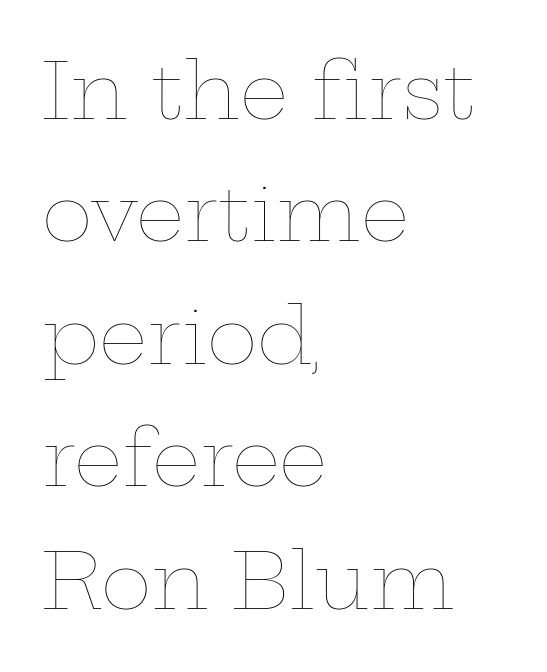
Q: Is the text bold? A: No.
Q: Is the text italic (slanted)? A: No, it is upright.
Q: Is the text underlined? A: No.
Q: How is the paragraph aligned? A: Left-aligned.
Q: Is the spacing between letters normal or unusually wide? A: Normal.
Q: Is the spacing between lines tight, normal or loose? A: Normal.
Q: Width (condensed, normal, or wide)? A: Wide.
Q: Stroke contrast? A: Low.
Q: x-height? A: Medium.
Q: Monospaced? A: No.
